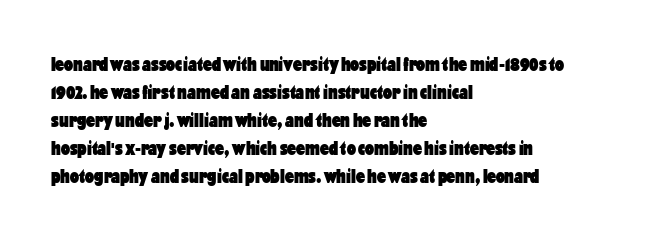
The image shows 20 px bold type, upright; set left-aligned, normal line spacing (1.4x), normal letter spacing, not underlined.
